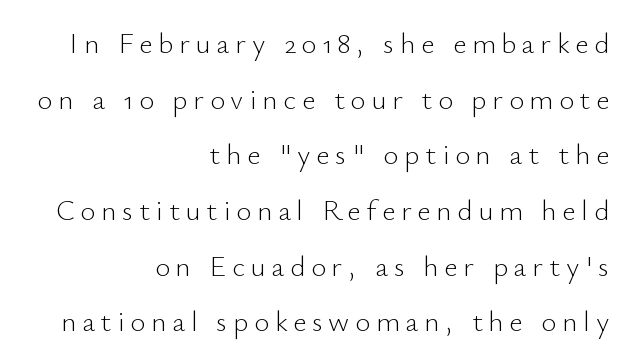
Q: Is the text bold? A: No.
Q: Is the text italic (slanted)? A: No, it is upright.
Q: Is the typeface a serif or a sans-serif typeface? A: Sans-serif.
Q: Is the text underlined? A: No.
Q: How is the paragraph aligned? A: Right-aligned.
Q: Is the spacing between letters normal or unusually wide? A: Unusually wide.
Q: Is the spacing between lines tight, normal or loose? A: Loose.
Q: Width (condensed, normal, or wide)? A: Normal.
Q: Stroke contrast? A: Low.
Q: x-height? A: Small.
Q: Monospaced? A: No.
